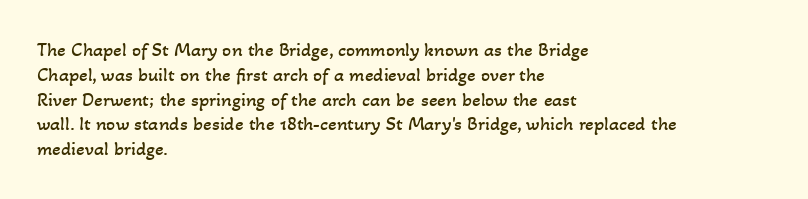
The image shows 20 px text type; set left-aligned, line spacing 1.24x, normal letter spacing, not underlined.
